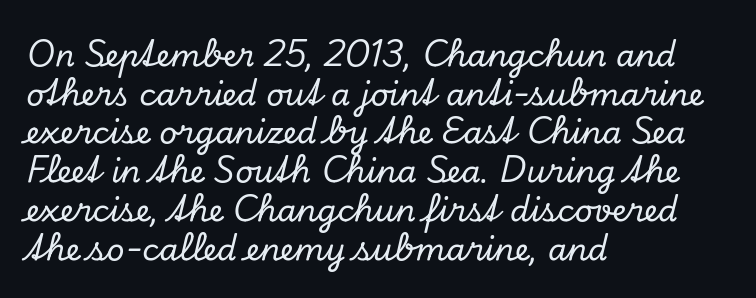
The letterforms sit shoulder to shoulder at normal distance. Character widths vary here, with narrow letters taking less room than wide ones. This sample keeps an unexceptional amount of space between lines. The ragged edge is on the right, which tells us the setting is flush left.
